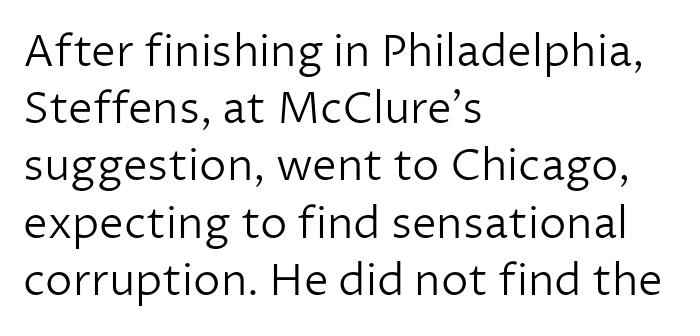
Q: Is the text bold? A: No.
Q: Is the text italic (slanted)? A: No, it is upright.
Q: Is the typeface a serif or a sans-serif typeface? A: Sans-serif.
Q: Is the text underlined? A: No.
Q: How is the paragraph aligned? A: Left-aligned.
Q: Is the spacing between letters normal or unusually wide? A: Normal.
Q: Is the spacing between lines tight, normal or loose? A: Normal.
Q: Width (condensed, normal, or wide)? A: Normal.
Q: Stroke contrast? A: Low.
Q: x-height? A: Medium.
Q: Monospaced? A: No.
